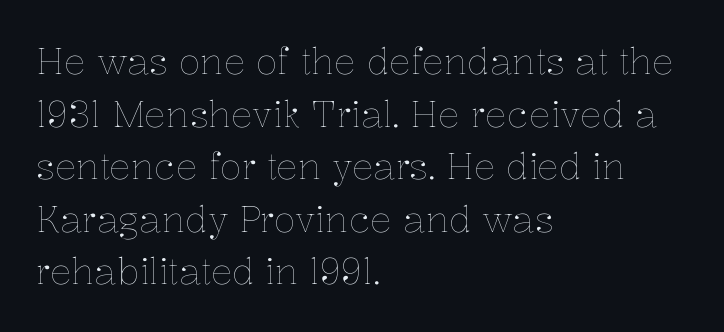
{"italic": "no", "bold": "no", "weight": "thin", "width": "normal", "stroke_contrast": "low", "x_height": "medium", "monospaced": "no", "underline": "no", "align": "left", "line_spacing": "normal", "line_spacing_ratio": 1.46, "letter_spacing": "normal", "letter_spacing_em": 0.0, "glyph_px": 36}
